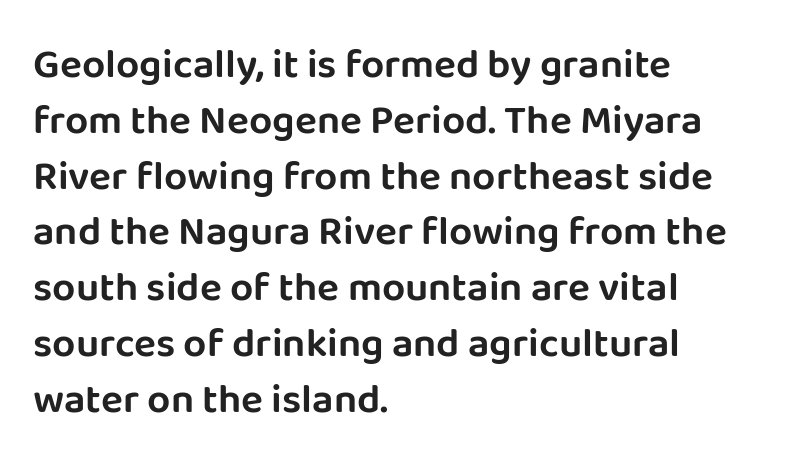
This sample uses plain, unmodified letter spacing. The vertical gap from one line to the next is medium. The paragraph shown leans on its left margin. The letters stand upright; this is a roman face.
